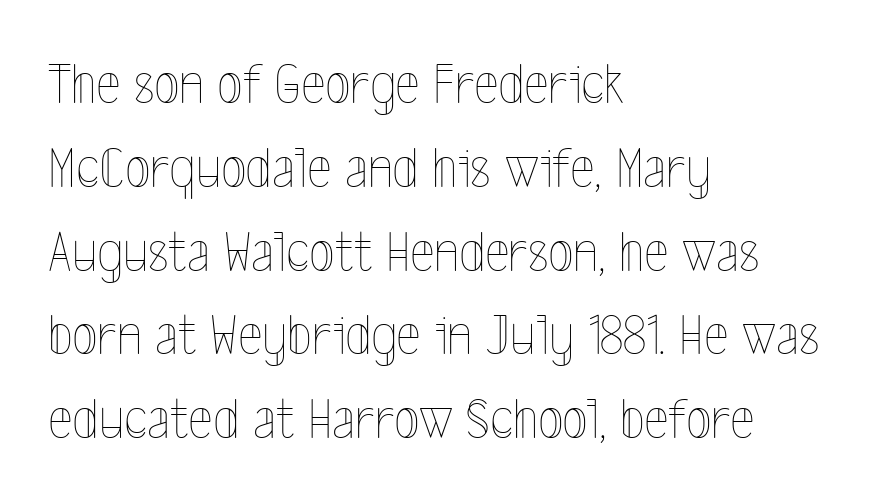
Posture: upright roman. You could not count columns in this text — the font is proportionally spaced. The line texture is even and compact thanks to regular tracking. This rendering features lettering with no underline. The letters look calm and open, with moderate or lighter stems. Reading down the column, the eye jumps a familiar distance to each next line.
